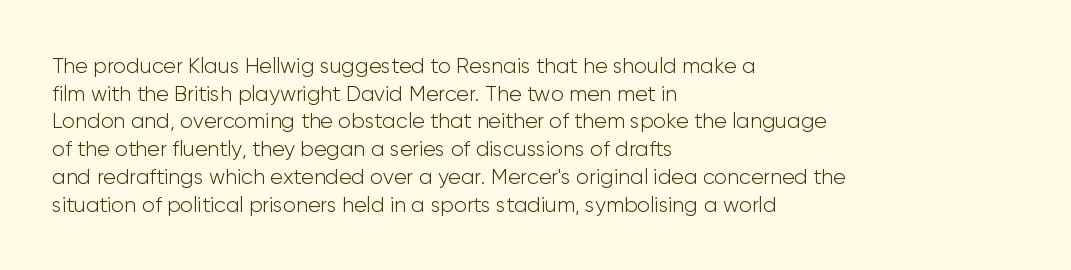
Q: Is the text bold? A: No.
Q: Is the text italic (slanted)? A: No, it is upright.
Q: Is the text underlined? A: No.
Q: How is the paragraph aligned? A: Left-aligned.
Q: Is the spacing between letters normal or unusually wide? A: Normal.
Q: Is the spacing between lines tight, normal or loose? A: Normal.
